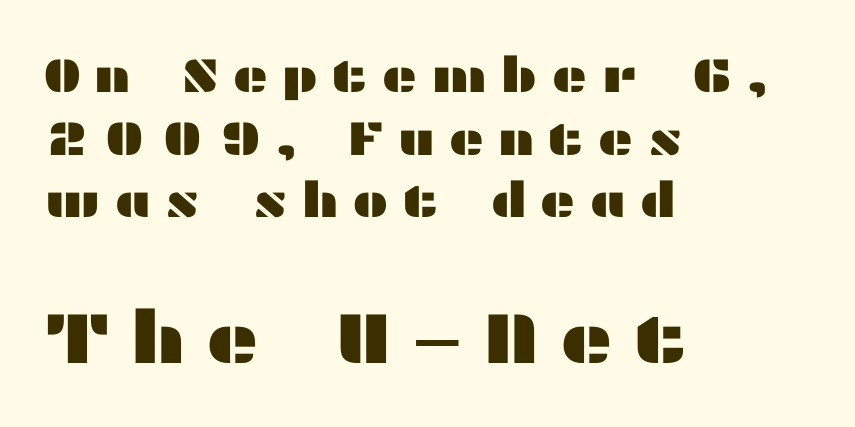
{"serif": "no", "italic": "no", "width": "wide", "stroke_contrast": "medium", "x_height": "medium", "monospaced": "no", "underline": "no", "align": "left", "line_spacing": "normal", "line_spacing_ratio": 1.28, "letter_spacing": "wide", "letter_spacing_em": 0.27, "larger_block": "second", "size_ratio": 1.49, "glyph_px": 73}
